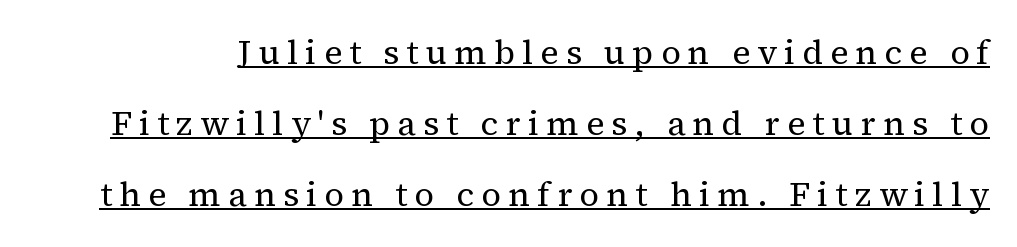
Q: Is the text bold? A: No.
Q: Is the text italic (slanted)? A: No, it is upright.
Q: Is the typeface a serif or a sans-serif typeface? A: Serif.
Q: Is the text underlined? A: Yes.
Q: Is the spacing between letters normal or unusually wide? A: Unusually wide.
Q: Is the spacing between lines tight, normal or loose? A: Loose.
Q: Width (condensed, normal, or wide)? A: Normal.
Q: Stroke contrast? A: Medium.
Q: x-height? A: Medium.
Q: Monospaced? A: No.
